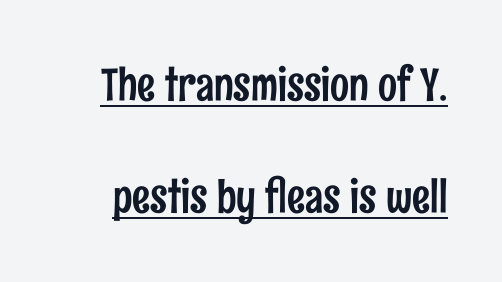
The image shows 45 px condensed sans-serif type, upright; set loose line spacing (2.49x), normal letter spacing, underlined; low stroke contrast and a medium x-height.
